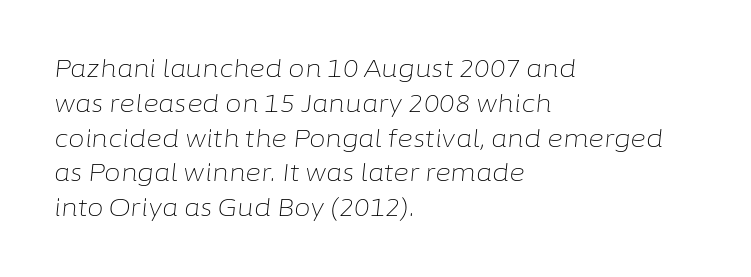
Weight class: somewhere from thin through regular. Clear beneath every line of the passage. The leading is moderate, giving the passage an even texture. If you drew a ruler down the left edge, every line would touch it.
